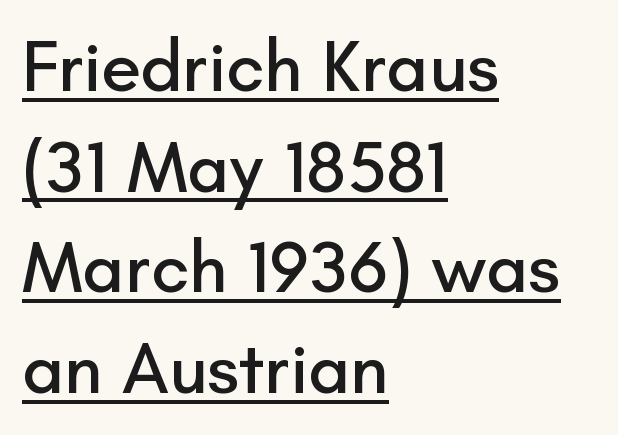
Evenly set lines give the paragraph a standard silhouette. The sample's only ornament is a line tracing under the words. This sample has the flowing, uneven cadence of proportional lettering. Type style note: lacks serifs. Caption: multi-line text, flush left, ragged right. Upright lettering throughout.
